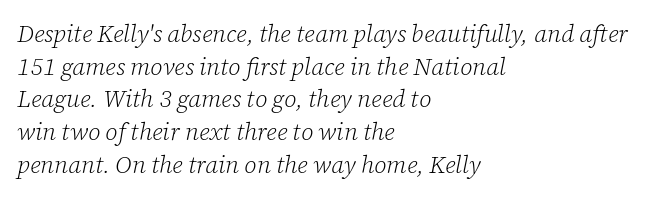
The glyphs are unaccompanied by any horizontal stroke below them. Leading: standard. The typeface has the unassuming heft of standard copy or less. These lines stack with their left ends in a neat column.
